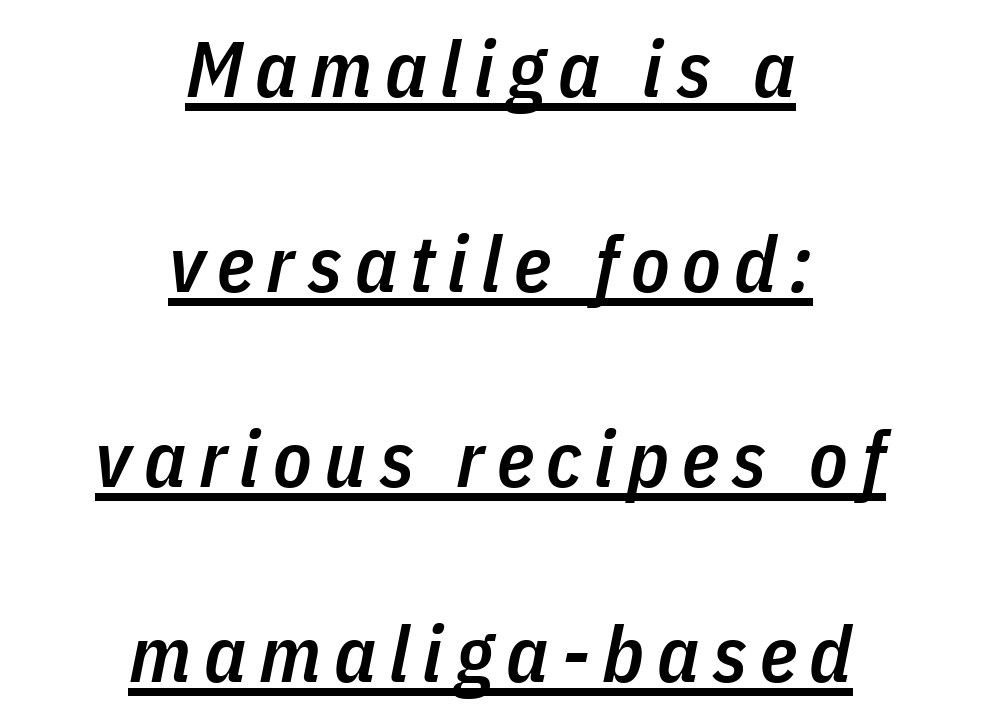
{"italic": "yes", "lean": "right", "slant_degrees": 11, "bold": "semi", "weight": "semibold", "width": "condensed", "stroke_contrast": "low", "x_height": "medium", "monospaced": "no", "underline": "yes", "align": "center", "line_spacing": "loose", "line_spacing_ratio": 2.47, "glyph_px": 79}
